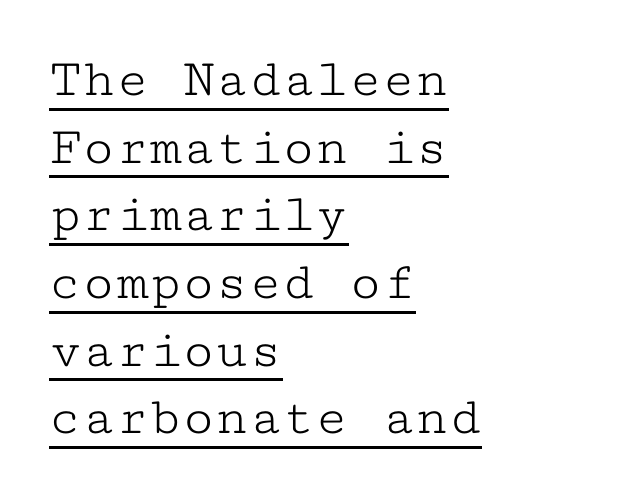
{"serif": "yes", "italic": "no", "bold": "no", "weight": "light", "width": "wide", "stroke_contrast": "low", "x_height": "medium", "monospaced": "yes", "underline": "yes", "align": "left", "line_spacing_ratio": 1.23, "letter_spacing": "normal", "letter_spacing_em": 0.0, "glyph_px": 55}
